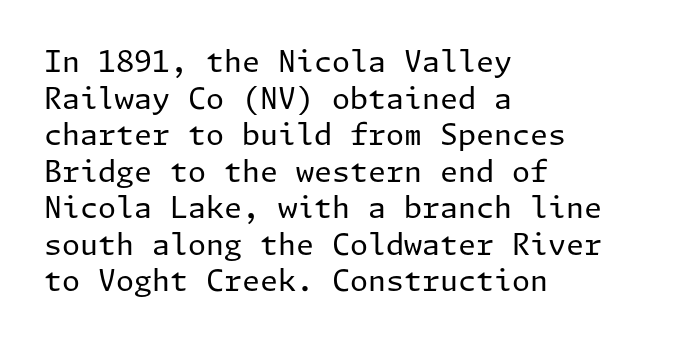
Q: Is the text bold? A: No.
Q: Is the text italic (slanted)? A: No, it is upright.
Q: Is the typeface a serif or a sans-serif typeface? A: Sans-serif.
Q: Is the text underlined? A: No.
Q: How is the paragraph aligned? A: Left-aligned.
Q: Is the spacing between letters normal or unusually wide? A: Normal.
Q: Is the spacing between lines tight, normal or loose? A: Normal.
Q: Width (condensed, normal, or wide)? A: Normal.
Q: Stroke contrast? A: Low.
Q: x-height? A: Medium.
